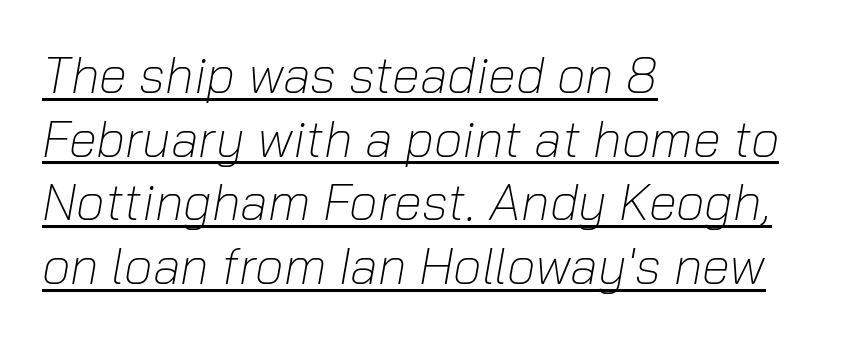
The image shows 51 px light type, italic (leaning right); set left-aligned, normal line spacing (1.25x), normal letter spacing, underlined; low stroke contrast and a medium x-height.
